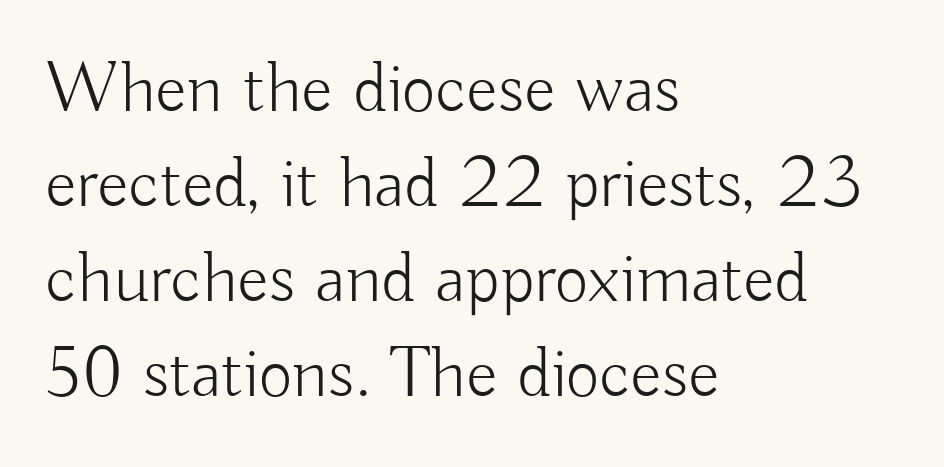
{"serif": "no", "italic": "no", "bold": "no", "weight": "light", "width": "normal", "stroke_contrast": "low", "x_height": "small", "monospaced": "no", "underline": "no", "align": "left", "line_spacing": "normal", "line_spacing_ratio": 1.3, "letter_spacing": "normal", "letter_spacing_em": 0.0, "glyph_px": 73}
